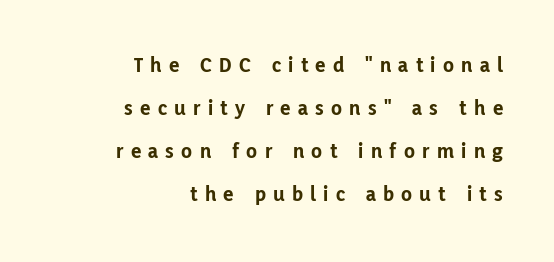
The letterforms stand isolated, each surrounded by extra space. Check under the words: just untouched page. The type sits square on the baseline with zero lean. Airy leading.
